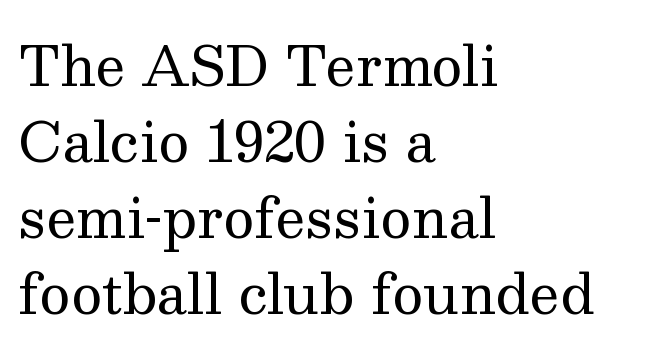
{"serif": "yes", "italic": "no", "bold": "no", "weight": "regular", "width": "normal", "stroke_contrast": "medium", "x_height": "medium", "monospaced": "no", "underline": "no", "align": "left", "line_spacing": "normal", "line_spacing_ratio": 1.41, "letter_spacing": "normal", "letter_spacing_em": 0.0, "glyph_px": 54}
